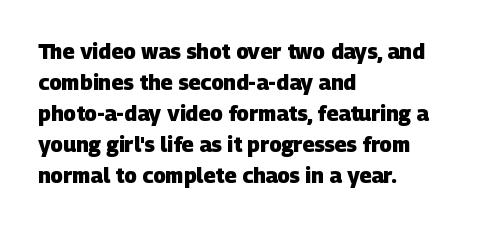
The space beneath each line is pristine and unruled. Words appear dense and cohesive because spacing is normal. Caption: bold face, heavy strokes. Notice how descenders clear the ascenders below comfortably — that's standard leading. Is the block centered? No — it sits flush against the left margin.
